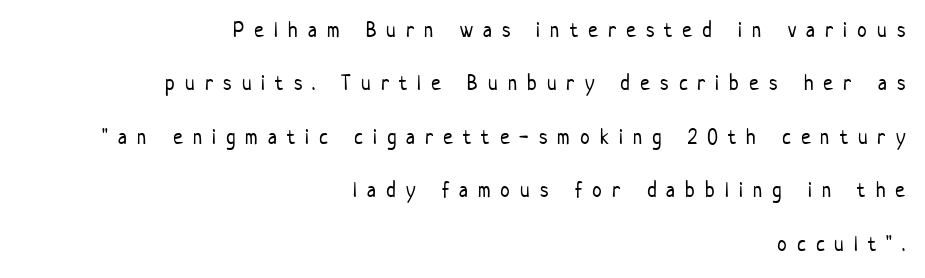
The image shows 22 px text type, upright; set right-aligned, loose line spacing (2.43x), unusually wide letter spacing (+0.46 em), not underlined.
